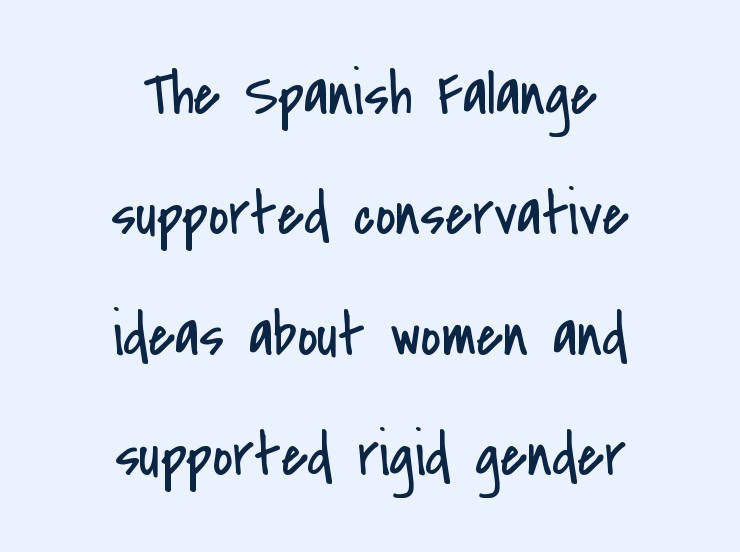
The image shows 62 px regular-weight, condensed sans-serif type, upright; set centered, loose line spacing (1.94x), normal letter spacing, not underlined; low stroke contrast and a small x-height.
